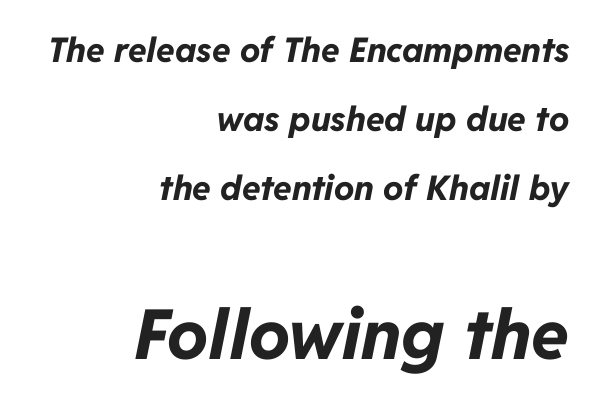
The image shows 69 px bold type, italic (leaning right); set right-aligned, loose line spacing (2.03x), normal letter spacing, not underlined; the second (bottom) block is 2.03x larger; low stroke contrast and a medium x-height.
